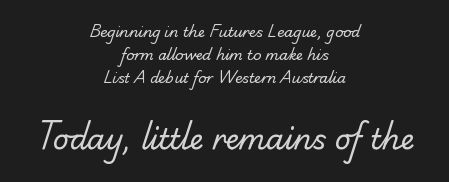
{"serif": "no", "bold": "no", "weight": "regular", "width": "normal", "stroke_contrast": "low", "x_height": "small", "monospaced": "no", "underline": "no", "align": "center", "line_spacing": "normal", "line_spacing_ratio": 1.66, "letter_spacing": "normal", "letter_spacing_em": 0.0, "larger_block": "second", "size_ratio": 2.0, "glyph_px": 28}
